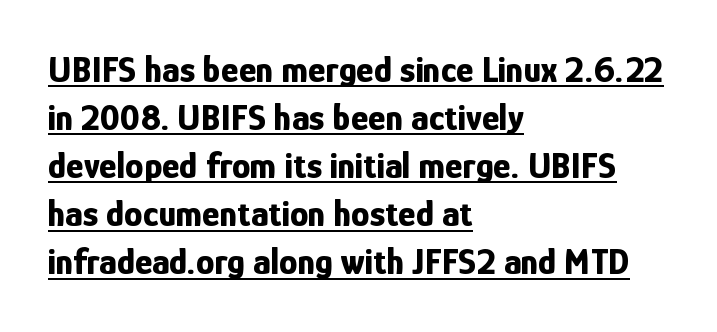
The image shows 37 px bold, condensed sans-serif type, upright; set left-aligned, normal line spacing (1.3x), normal letter spacing, underlined; low stroke contrast and a medium x-height.
